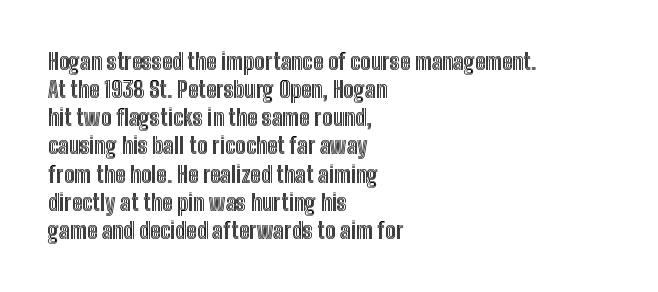
Q: Is the text italic (slanted)? A: No, it is upright.
Q: Is the text underlined? A: No.
Q: How is the paragraph aligned? A: Left-aligned.
Q: Is the spacing between letters normal or unusually wide? A: Normal.
Q: Is the spacing between lines tight, normal or loose? A: Normal.
